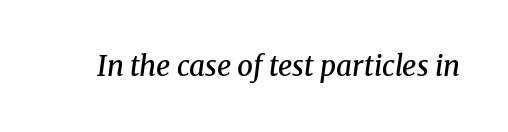
The image shows 28 px semibold serif type, italic (leaning right); set normal letter spacing, not underlined; medium stroke contrast and a medium x-height.
